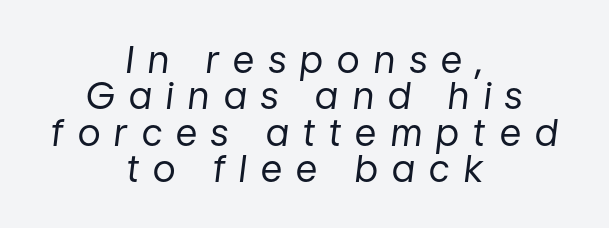
{"italic": "yes", "lean": "right", "slant_degrees": 7, "bold": "no", "weight": "regular", "width": "normal", "stroke_contrast": "low", "x_height": "medium", "monospaced": "no", "underline": "no", "align": "center", "line_spacing": "tight", "line_spacing_ratio": 0.98, "letter_spacing": "wide", "letter_spacing_em": 0.39, "glyph_px": 37}
